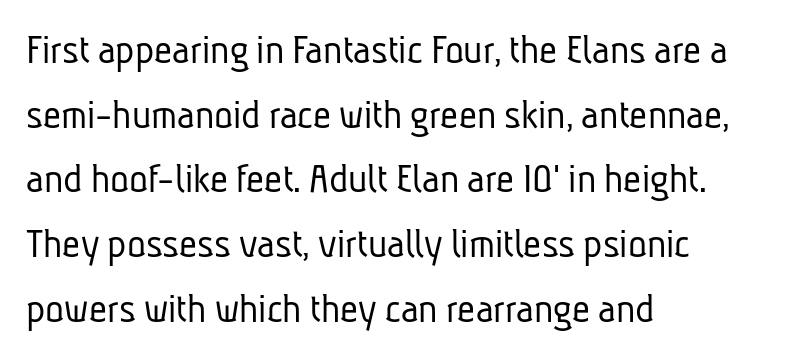
The image shows 44 px light, condensed sans-serif type; set left-aligned, normal line spacing (1.47x), normal letter spacing, not underlined; low stroke contrast and a medium x-height.
